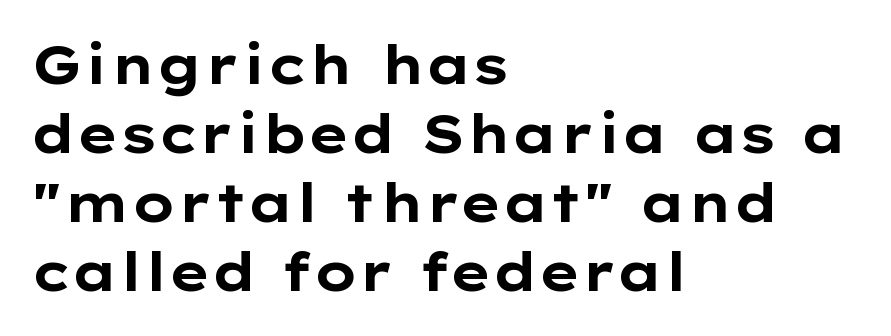
Ascenders rise straight up at ninety degrees. Letters rest on an invisible, unmarked baseline. How would I describe the line gaps? Plain and ordinary. Typesetter's note: full bold, strokes at maximum text heaviness. A classic flush-left, rag-right setting is used for this passage. The face used here is proportionally spaced, like ordinary book or web type.
